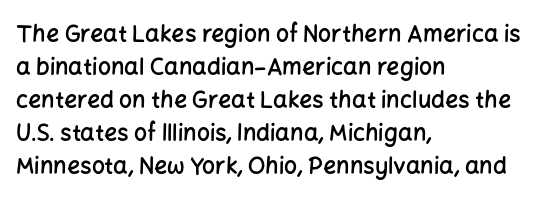
Default kerning and tracking; the words read as compact shapes. Quick note: interline space is typical. This rendering features lettering with no underline. Left-aligned paragraph, ragged on the right. The strokes are fattened partway — semibold, not bold. Italic: no, the glyphs are upright roman.
